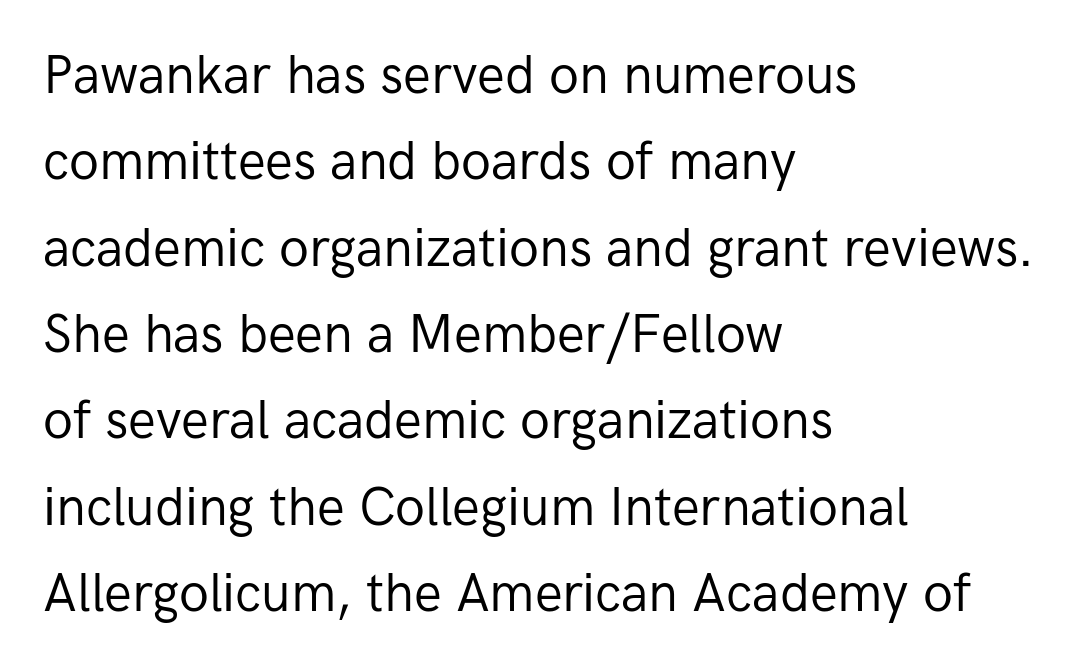
The image shows 52 px regular-weight sans-serif type, upright; set left-aligned, normal line spacing (1.66x), normal letter spacing, not underlined; low stroke contrast and a medium x-height.
